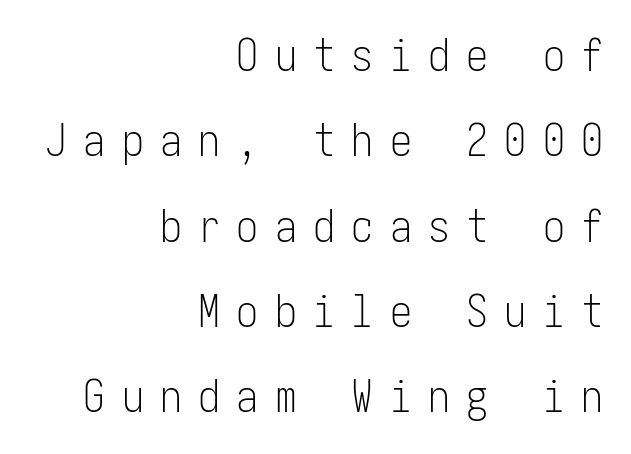
The image shows 44 px light, condensed sans-serif type, upright; set right-aligned, loose line spacing (1.94x), unusually wide letter spacing (+0.37 em), not underlined; low stroke contrast and a medium x-height.
